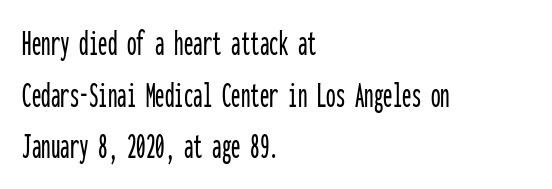
The image shows 38 px condensed sans-serif type, upright, monospaced; set left-aligned, normal line spacing (1.36x), normal letter spacing, not underlined; low stroke contrast and a medium x-height.
